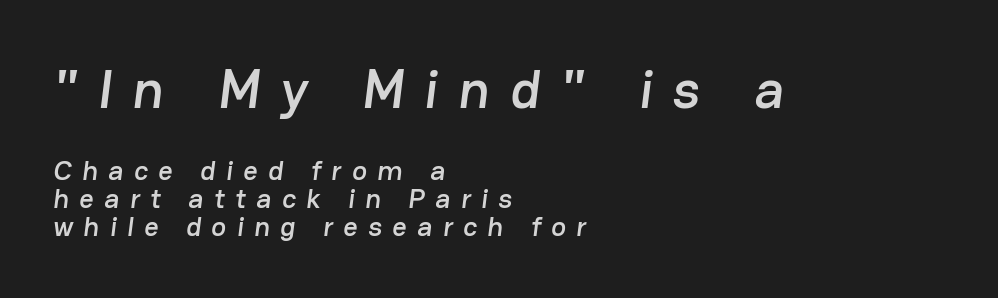
Q: Is the typeface a serif or a sans-serif typeface? A: Sans-serif.
Q: Is the text underlined? A: No.
Q: How is the paragraph aligned? A: Left-aligned.
Q: Is the spacing between letters normal or unusually wide? A: Unusually wide.
Q: Is the spacing between lines tight, normal or loose? A: Tight.
Q: Which block of text is set in a larger size, the first (top) or the second (bottom)? A: The first (top) one.
Q: Width (condensed, normal, or wide)? A: Normal.
Q: Stroke contrast? A: Low.
Q: x-height? A: Medium.
Q: Monospaced? A: No.
